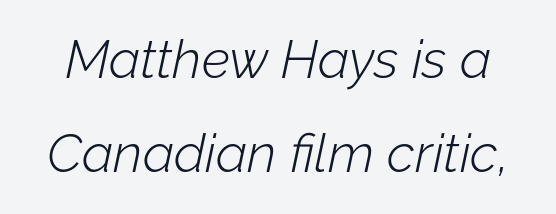
Q: Is the text bold? A: No.
Q: Is the text italic (slanted)? A: Yes, it leans right by about 12 degrees.
Q: Is the text underlined? A: No.
Q: Is the spacing between letters normal or unusually wide? A: Normal.
Q: Width (condensed, normal, or wide)? A: Normal.
Q: Stroke contrast? A: Low.
Q: x-height? A: Medium.
Q: Monospaced? A: No.
